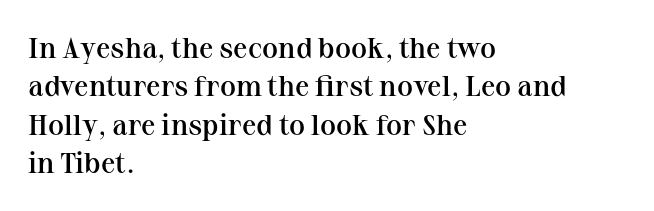
The rag falls on the right side of this text block. Quick note: not italic, upright. Stroke terminals: seriffed. The space beneath each line is pristine and unruled. Spacing verdict: proportional, widths tailored to each character. These lines keep a tight, regular rhythm from letter to letter.
